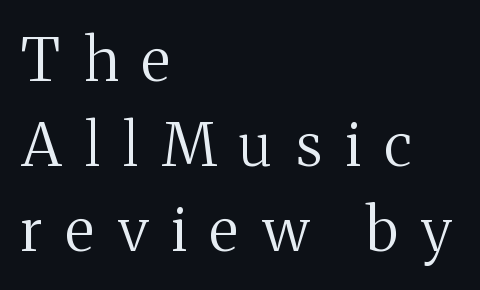
The characters display serif detailing at their extremities. Casual observation: everything's shoved over to the left. Horizontal bands of white between lines are of average thickness. Here the designer chose a conventional face with non-uniform glyph widths.
